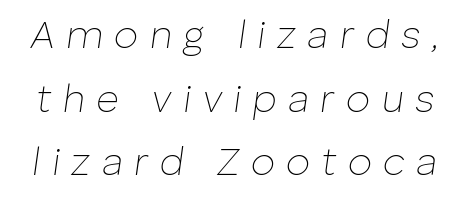
{"italic": "yes", "lean": "right", "slant_degrees": 8, "bold": "no", "weight": "thin", "width": "normal", "stroke_contrast": "low", "x_height": "medium", "monospaced": "no", "underline": "no", "line_spacing": "normal", "line_spacing_ratio": 1.63, "letter_spacing": "wide", "letter_spacing_em": 0.29, "glyph_px": 39}
